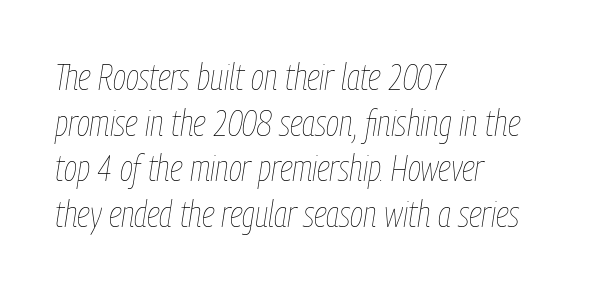
Line beginnings align vertically; line endings do not. Think of a printed novel: that variable character pitch is what you see here. Characters are canted at an angle relative to the baseline's perpendicular. In terms of letterspacing, this is plain default setting.
